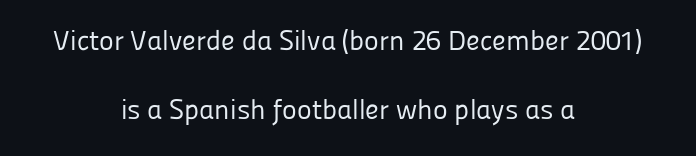
Vertical spacing — loose. Between one letter and the next there's only the usual sliver of space. Varying glyph widths throughout — classic text-font behaviour. Centered paragraph, ragged on both sides. This is sans-serif lettering, the kind often seen on screens and signage.
